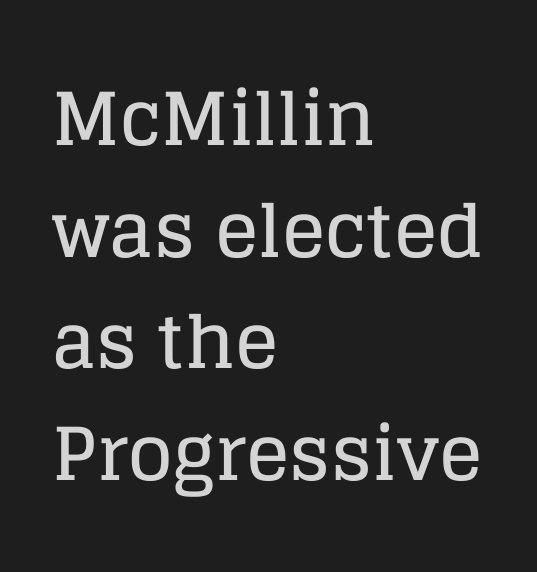
The image shows 73 px serif type, upright; set left-aligned, normal line spacing (1.53x), normal letter spacing, not underlined; low stroke contrast and a large x-height.
